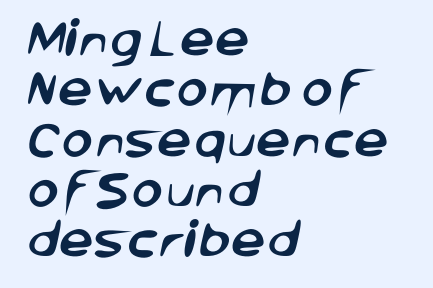
{"serif": "no", "width": "normal", "stroke_contrast": "low", "x_height": "large", "monospaced": "no", "underline": "no", "align": "left", "line_spacing": "normal", "line_spacing_ratio": 1.29, "letter_spacing": "normal", "letter_spacing_em": 0.0, "glyph_px": 39}
